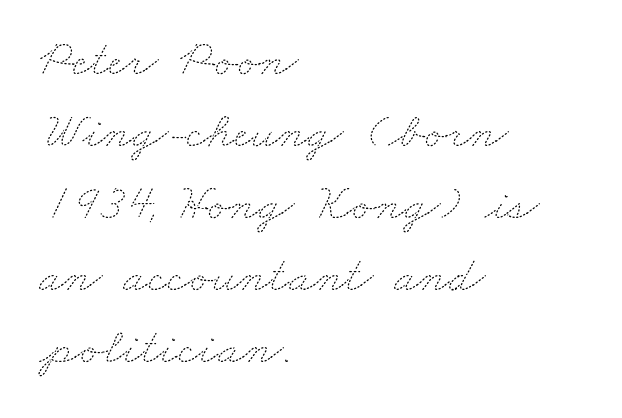
The image shows 51 px thin, wide type; set left-aligned, normal line spacing (1.41x), normal letter spacing, not underlined; medium stroke contrast and a small x-height.
